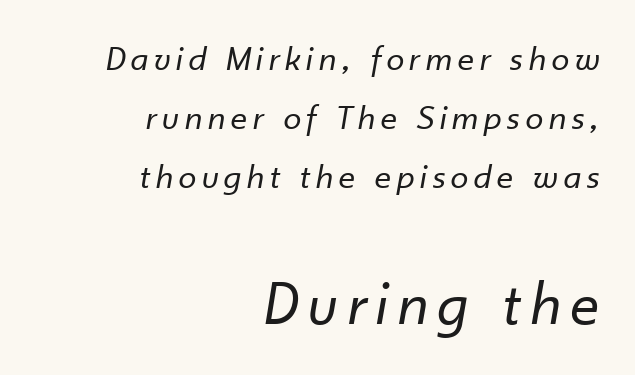
Two sizes are in play, and the larger belongs to the second block. Stroke thickness stays within the range of a standard reading face or lighter. When letters slant like this, we call the style italic. Nobody drew a line under any word here. Here the designer chose a conventional face with non-uniform glyph widths.
